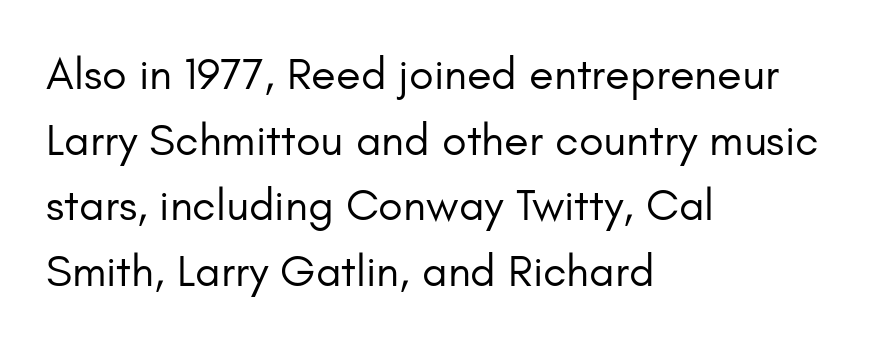
{"serif": "no", "italic": "no", "bold": "no", "weight": "regular", "width": "normal", "stroke_contrast": "low", "x_height": "small", "monospaced": "no", "underline": "no", "align": "left", "line_spacing": "normal", "line_spacing_ratio": 1.46, "letter_spacing": "normal", "letter_spacing_em": 0.0, "glyph_px": 45}
